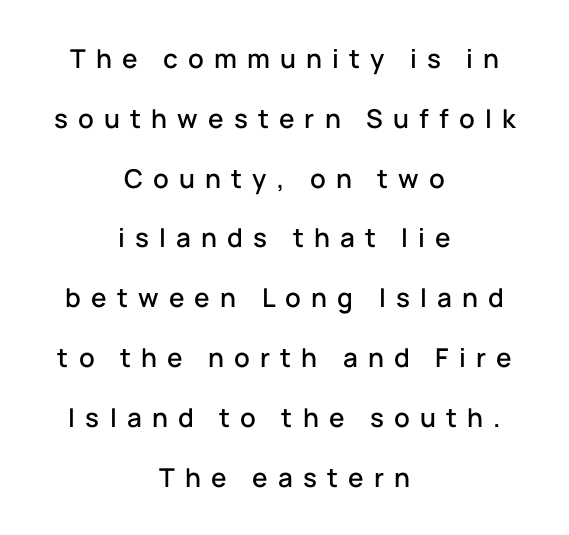
{"italic": "no", "underline": "no", "align": "center", "line_spacing": "loose", "line_spacing_ratio": 2.3, "letter_spacing": "wide", "letter_spacing_em": 0.39, "glyph_px": 26}
